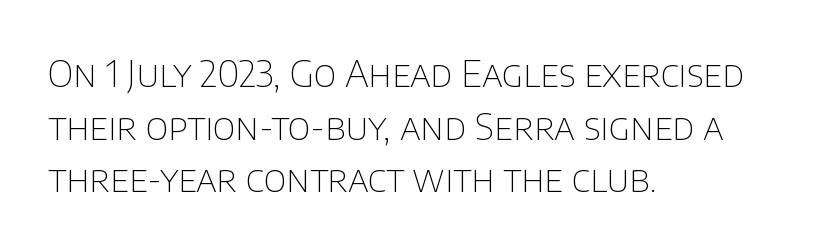
The image shows 37 px thin sans-serif type, upright; set left-aligned, normal line spacing (1.42x), normal letter spacing, not underlined; low stroke contrast and a large x-height.
